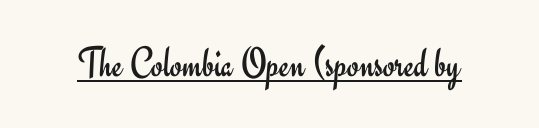
Q: Is the text bold? A: No.
Q: Is the text italic (slanted)? A: Yes.
Q: Is the typeface a serif or a sans-serif typeface? A: Sans-serif.
Q: Is the text underlined? A: Yes.
Q: Is the spacing between letters normal or unusually wide? A: Normal.
Q: Width (condensed, normal, or wide)? A: Normal.
Q: Stroke contrast? A: Low.
Q: x-height? A: Small.
Q: Monospaced? A: No.
